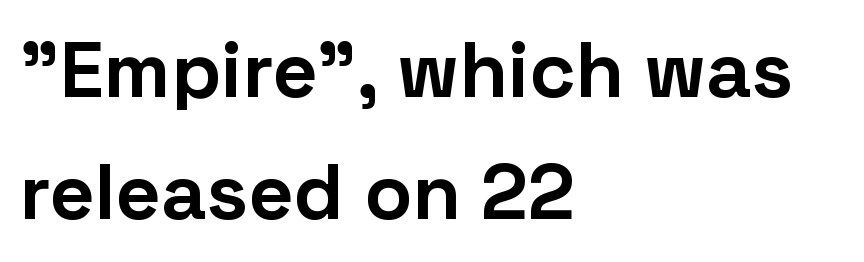
{"serif": "no", "italic": "no", "bold": "yes", "weight": "bold", "width": "normal", "stroke_contrast": "low", "x_height": "medium", "monospaced": "no", "underline": "no", "align": "left", "line_spacing": "normal", "line_spacing_ratio": 1.54, "letter_spacing": "normal", "letter_spacing_em": 0.0, "glyph_px": 79}
